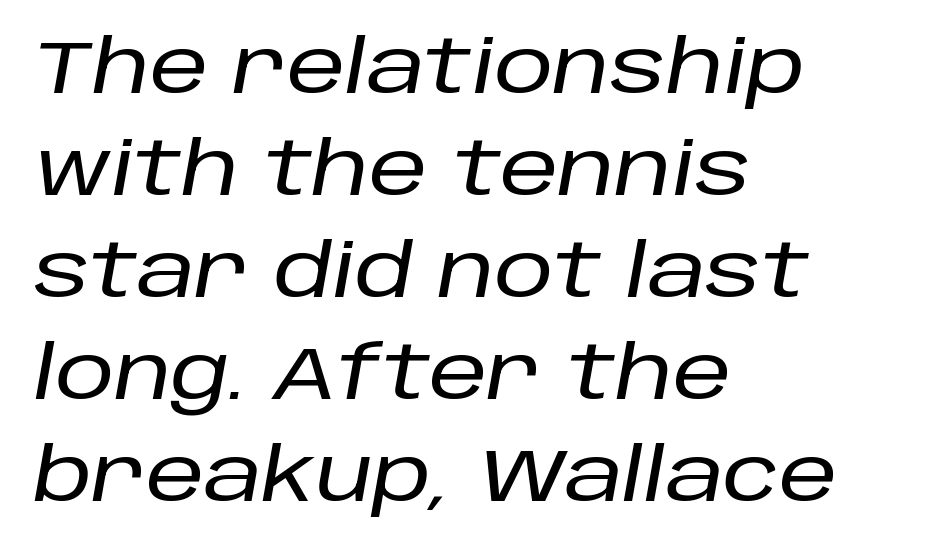
The image shows 74 px text type, italic (leaning right); set left-aligned, normal line spacing (1.38x), normal letter spacing, not underlined; low stroke contrast and a large x-height.
